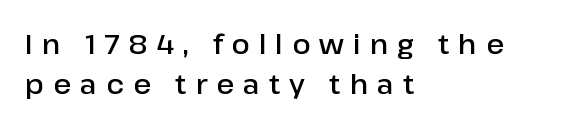
{"italic": "no", "bold": "semi", "underline": "no", "align": "left", "line_spacing": "normal", "line_spacing_ratio": 1.48, "letter_spacing": "wide", "letter_spacing_em": 0.33, "glyph_px": 27}
